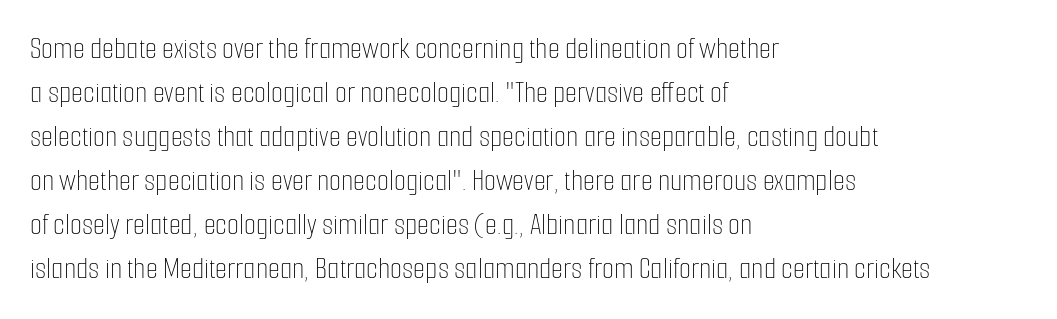
Q: Is the text bold? A: No.
Q: Is the text italic (slanted)? A: No, it is upright.
Q: Is the text underlined? A: No.
Q: How is the paragraph aligned? A: Left-aligned.
Q: Is the spacing between letters normal or unusually wide? A: Normal.
Q: Is the spacing between lines tight, normal or loose? A: Normal.
Q: Width (condensed, normal, or wide)? A: Condensed.
Q: Stroke contrast? A: Low.
Q: x-height? A: Medium.
Q: Monospaced? A: No.
